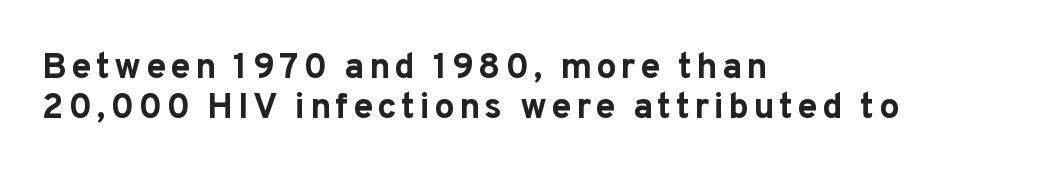
{"serif": "no", "italic": "no", "bold": "yes", "weight": "bold", "width": "normal", "stroke_contrast": "low", "x_height": "medium", "monospaced": "no", "underline": "no", "align": "left", "line_spacing": "tight", "line_spacing_ratio": 1.12, "glyph_px": 36}
